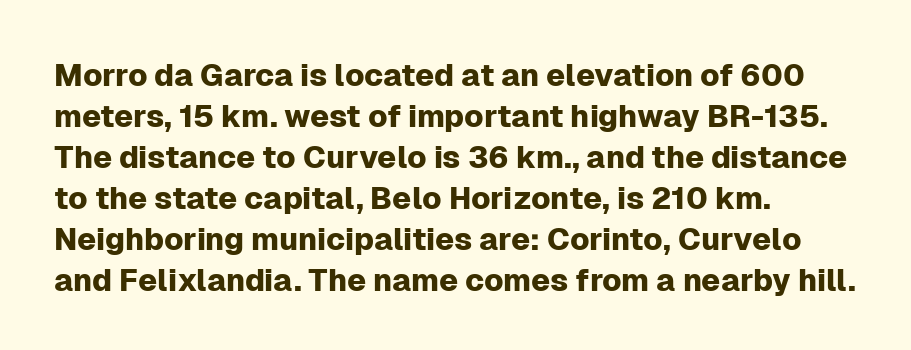
Proportional: the letters do not fall into vertical columns. The type family on display is of the sans-serif kind. Vertically, the passage feels balanced, rows spaced as you'd expect. The type sits square on the baseline with zero lean. Between one letter and the next there's only the usual sliver of space. In CSS terms this would be text-align: left.
